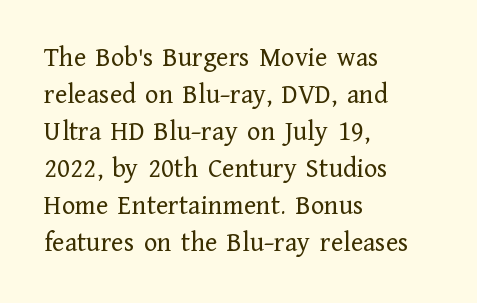
Q: Is the text bold? A: No.
Q: Is the text italic (slanted)? A: No, it is upright.
Q: Is the typeface a serif or a sans-serif typeface? A: Serif.
Q: Is the text underlined? A: No.
Q: How is the paragraph aligned? A: Left-aligned.
Q: Is the spacing between letters normal or unusually wide? A: Normal.
Q: Is the spacing between lines tight, normal or loose? A: Normal.
Q: Width (condensed, normal, or wide)? A: Normal.
Q: Stroke contrast? A: Low.
Q: x-height? A: Medium.
Q: Monospaced? A: No.
